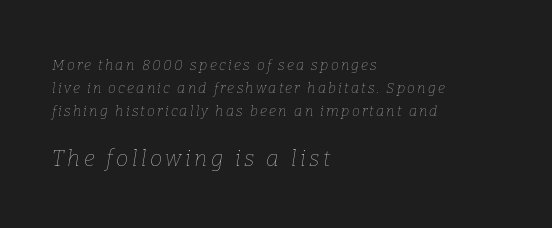
{"italic": "yes", "lean": "right", "slant_degrees": 9, "bold": "no", "underline": "no", "align": "left", "line_spacing": "normal", "line_spacing_ratio": 1.63, "larger_block": "second", "size_ratio": 1.57, "glyph_px": 22}
